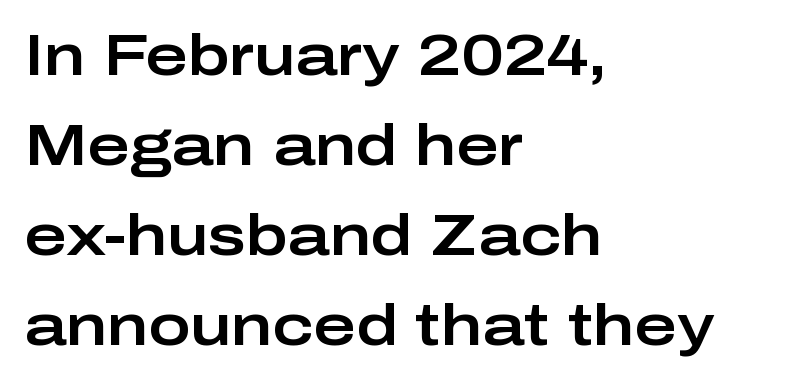
Q: Is the text italic (slanted)? A: No, it is upright.
Q: Is the typeface a serif or a sans-serif typeface? A: Sans-serif.
Q: Is the text underlined? A: No.
Q: How is the paragraph aligned? A: Left-aligned.
Q: Is the spacing between letters normal or unusually wide? A: Normal.
Q: Is the spacing between lines tight, normal or loose? A: Normal.
Q: Width (condensed, normal, or wide)? A: Wide.
Q: Stroke contrast? A: Low.
Q: x-height? A: Medium.
Q: Monospaced? A: No.
